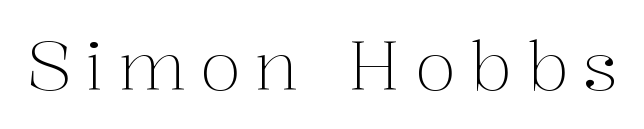
The image shows 68 px light serif type, upright; set unusually wide letter spacing (+0.2 em), not underlined; medium stroke contrast and a medium x-height.
